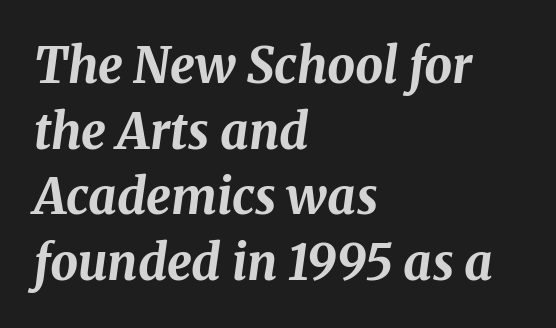
The compositor pushed each line to the left boundary. Leading: standard. Observe the ordinary spacing: letters are neighbours, not strangers. Notice how the stems are inclined rather than vertical — that's the hallmark of italics. A dark, heavy texture on the line: the type is bold.
